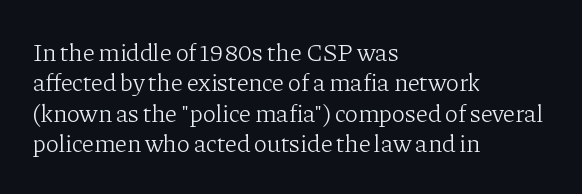
{"italic": "no", "bold": "no", "underline": "no", "align": "left", "line_spacing_ratio": 1.22, "letter_spacing": "normal", "letter_spacing_em": 0.0, "glyph_px": 25}
